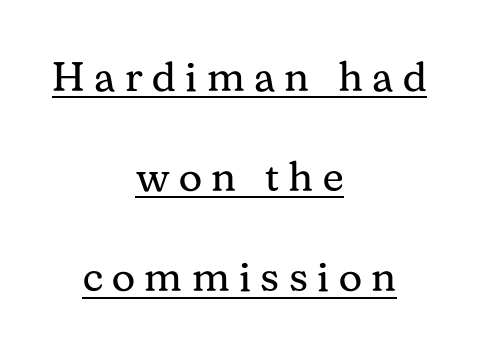
The image shows 41 px regular-weight serif type, upright; set centered, loose line spacing (2.44x), unusually wide letter spacing (+0.23 em), underlined; medium stroke contrast and a medium x-height.
